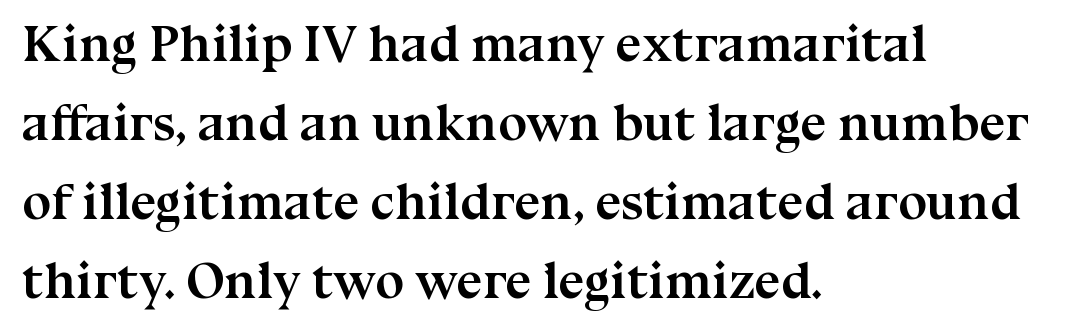
The passage shown is not underscored anywhere. Look at the tracking — it's just the regular setting, nothing added. The glyphs in this specimen are seriffed. Notice how the stems are strictly vertical — no italics here. Heavy-handed strokes throughout: this text is bold. Honestly, the row spacing looks completely unremarkable.
